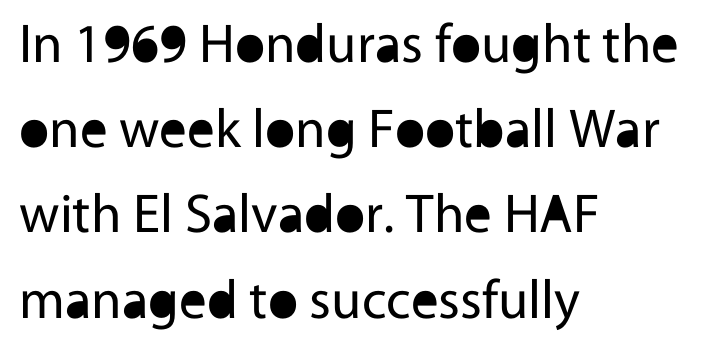
Q: Is the text bold? A: No.
Q: Is the text italic (slanted)? A: No, it is upright.
Q: Is the typeface a serif or a sans-serif typeface? A: Sans-serif.
Q: Is the text underlined? A: No.
Q: How is the paragraph aligned? A: Left-aligned.
Q: Is the spacing between letters normal or unusually wide? A: Normal.
Q: Is the spacing between lines tight, normal or loose? A: Normal.
Q: Width (condensed, normal, or wide)? A: Normal.
Q: x-height? A: Medium.
Q: Monospaced? A: No.
